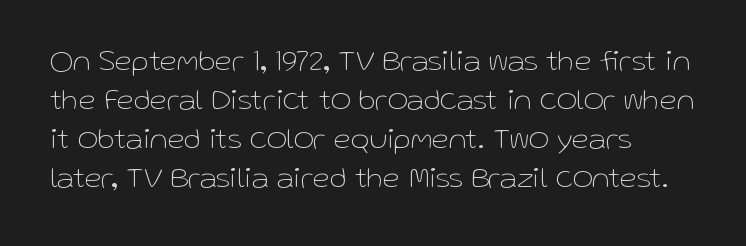
{"serif": "no", "italic": "no", "bold": "no", "weight": "thin", "width": "normal", "stroke_contrast": "low", "x_height": "medium", "monospaced": "no", "underline": "no", "align": "left", "line_spacing": "normal", "line_spacing_ratio": 1.26, "letter_spacing": "normal", "letter_spacing_em": 0.0, "glyph_px": 31}
